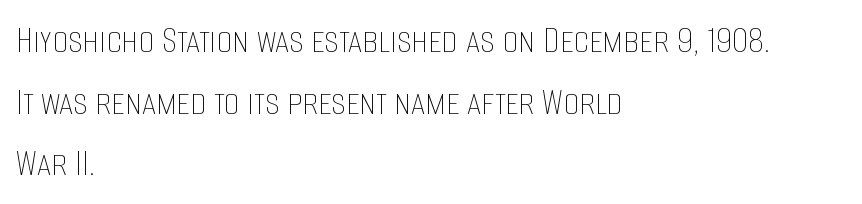
This rendering uses left alignment, leaving the right contour irregular. Letters have the restrained weight of plain body copy at most. The space directly below the letters is spotless. Regarding leading, the lines here are spaced in the standard way.
